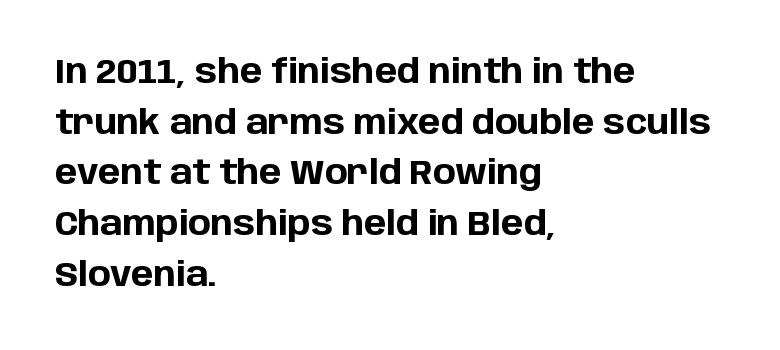
Q: Is the text bold? A: Yes.
Q: Is the text italic (slanted)? A: No, it is upright.
Q: Is the typeface a serif or a sans-serif typeface? A: Sans-serif.
Q: Is the text underlined? A: No.
Q: How is the paragraph aligned? A: Left-aligned.
Q: Is the spacing between letters normal or unusually wide? A: Normal.
Q: Is the spacing between lines tight, normal or loose? A: Normal.
Q: Width (condensed, normal, or wide)? A: Normal.
Q: Stroke contrast? A: Low.
Q: x-height? A: Large.
Q: Monospaced? A: No.
